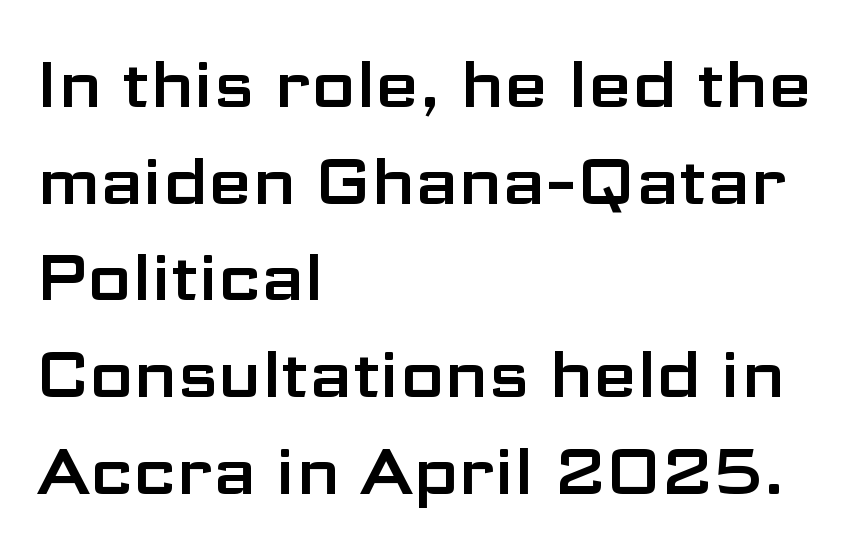
Q: Is the text italic (slanted)? A: No, it is upright.
Q: Is the typeface a serif or a sans-serif typeface? A: Sans-serif.
Q: Is the text underlined? A: No.
Q: How is the paragraph aligned? A: Left-aligned.
Q: Is the spacing between letters normal or unusually wide? A: Normal.
Q: Is the spacing between lines tight, normal or loose? A: Normal.
Q: Width (condensed, normal, or wide)? A: Wide.
Q: Stroke contrast? A: Low.
Q: x-height? A: Medium.
Q: Monospaced? A: No.
